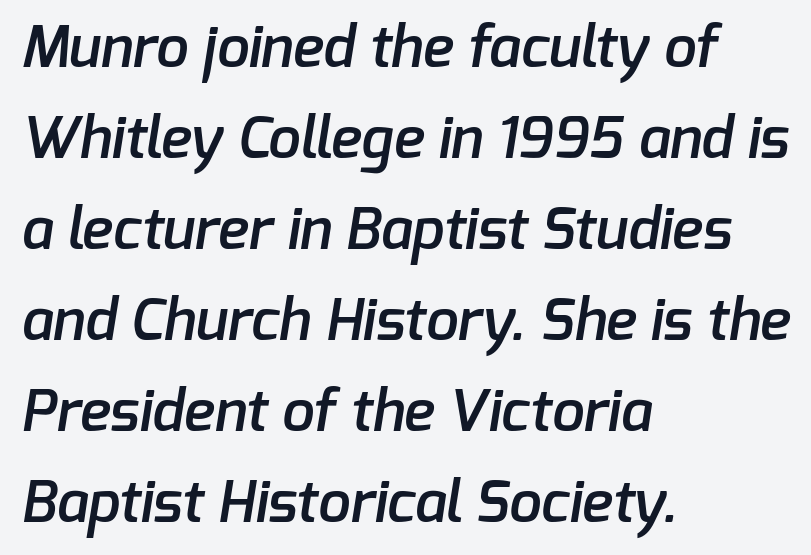
The image shows 58 px semibold sans-serif type; set left-aligned, normal line spacing (1.57x), normal letter spacing, not underlined; low stroke contrast and a medium x-height.
